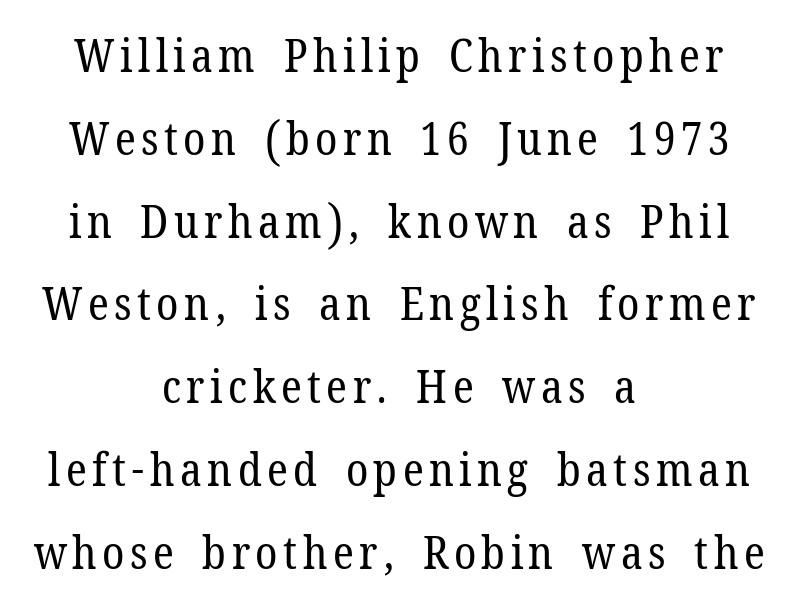
This is not heavy type; no bold has been used. The designer went with a serif here, giving each stem small feet. Each letter keeps its own natural width here, so spacing adapts to shape. Each row of text sits above clean, open space. Compared with a flush-left layout, this one balances lines on the center instead.
